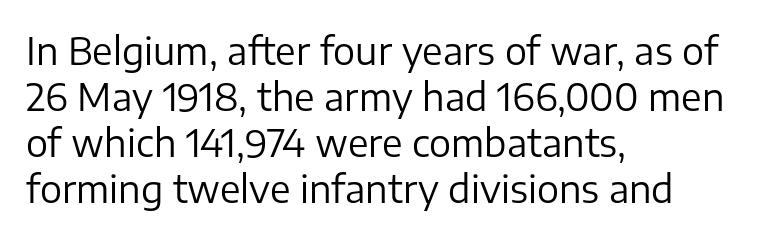
Q: Is the text bold? A: No.
Q: Is the text italic (slanted)? A: No, it is upright.
Q: Is the typeface a serif or a sans-serif typeface? A: Sans-serif.
Q: Is the text underlined? A: No.
Q: How is the paragraph aligned? A: Left-aligned.
Q: Is the spacing between letters normal or unusually wide? A: Normal.
Q: Width (condensed, normal, or wide)? A: Normal.
Q: Stroke contrast? A: Low.
Q: x-height? A: Medium.
Q: Monospaced? A: No.
